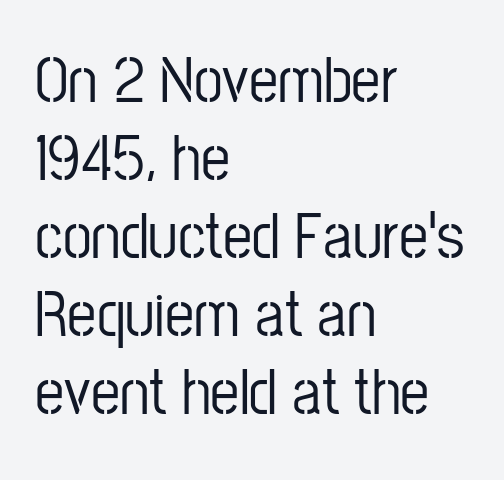
{"serif": "no", "italic": "no", "width": "condensed", "stroke_contrast": "low", "x_height": "medium", "monospaced": "no", "underline": "no", "align": "left", "line_spacing_ratio": 1.2, "letter_spacing": "normal", "letter_spacing_em": 0.0, "glyph_px": 65}
